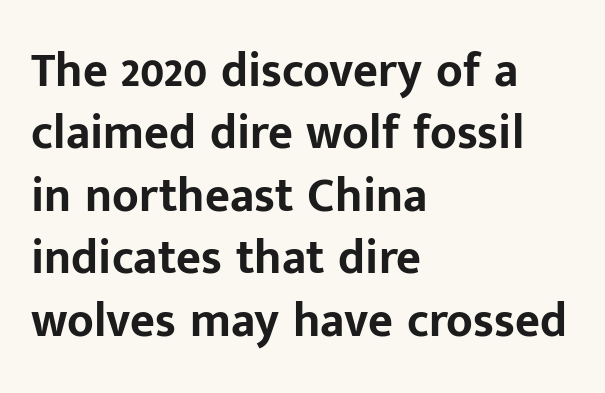
The image shows 48 px bold sans-serif type, upright; set left-aligned, normal line spacing (1.3x), normal letter spacing, not underlined; low stroke contrast and a medium x-height.
